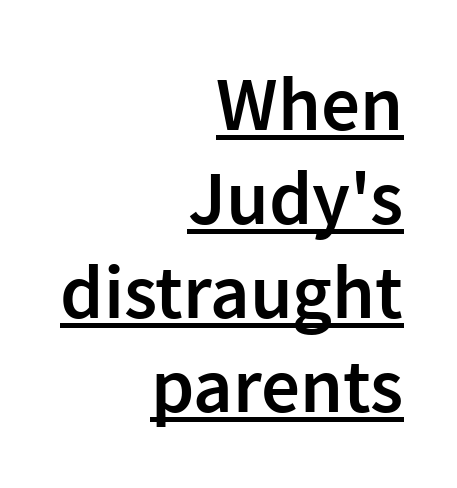
{"serif": "no", "italic": "no", "bold": "semi", "weight": "semibold", "width": "normal", "x_height": "medium", "monospaced": "no", "underline": "yes", "align": "right", "line_spacing_ratio": 1.22, "letter_spacing": "normal", "letter_spacing_em": 0.0, "glyph_px": 77}
